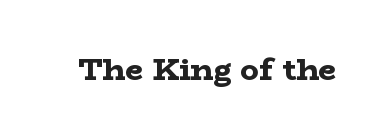
The image shows 31 px bold, wide serif type, upright; set normal letter spacing, not underlined; low stroke contrast and a medium x-height.
